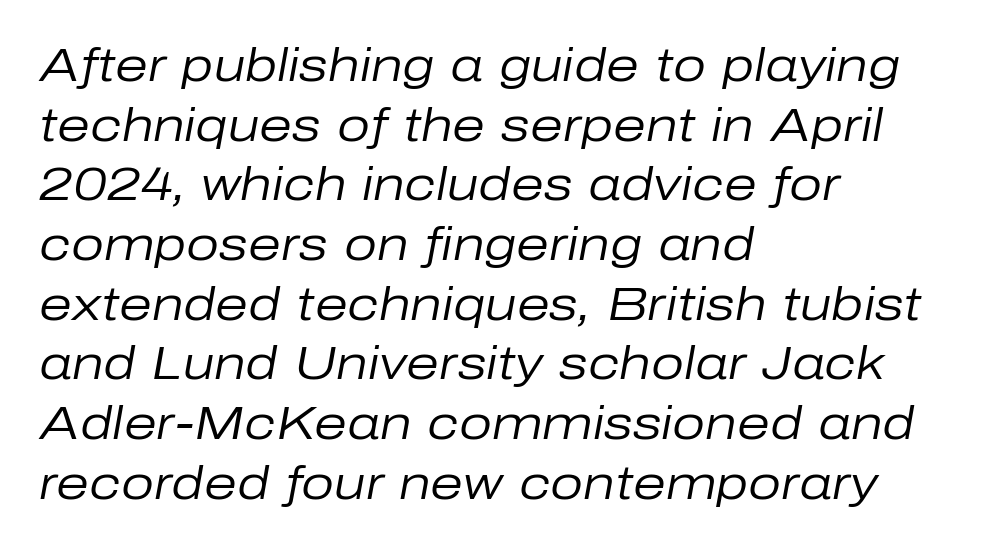
The image shows 47 px regular-weight type, italic (leaning right); set left-aligned, normal line spacing (1.27x), normal letter spacing, not underlined; low stroke contrast and a medium x-height.
